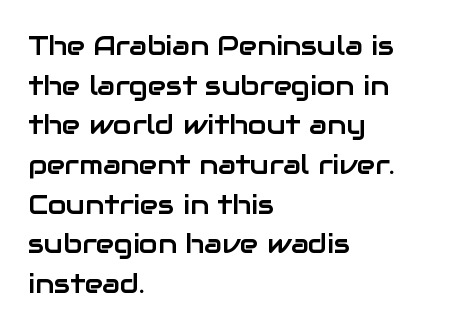
{"italic": "no", "underline": "no", "align": "left", "line_spacing": "normal", "line_spacing_ratio": 1.47, "letter_spacing": "normal", "letter_spacing_em": 0.0, "glyph_px": 27}
